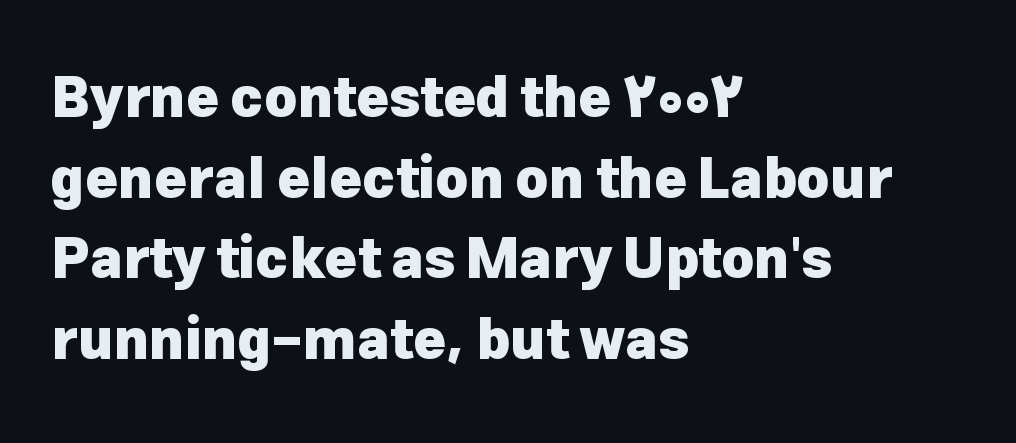
The image shows 56 px heavy sans-serif type, upright; set left-aligned, normal line spacing (1.44x), normal letter spacing, not underlined; low stroke contrast and a medium x-height.
